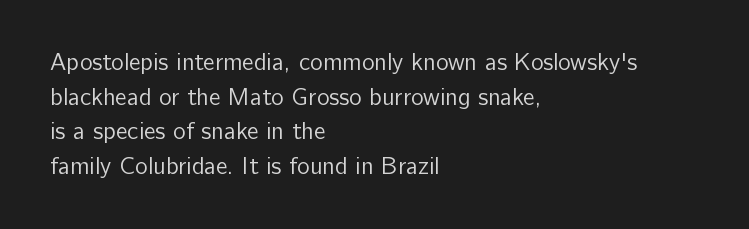
{"italic": "no", "bold": "no", "underline": "no", "align": "left", "line_spacing": "normal", "line_spacing_ratio": 1.44, "letter_spacing": "normal", "letter_spacing_em": 0.0, "glyph_px": 24}
